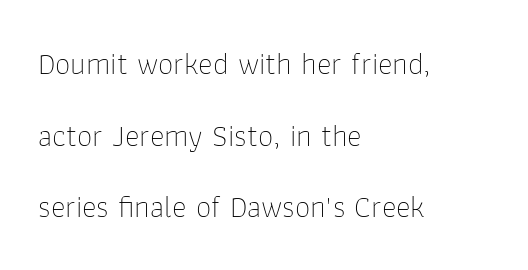
{"serif": "no", "italic": "no", "bold": "no", "weight": "thin", "width": "normal", "stroke_contrast": "low", "x_height": "medium", "monospaced": "no", "underline": "no", "align": "left", "line_spacing": "loose", "line_spacing_ratio": 2.31, "letter_spacing": "normal", "letter_spacing_em": 0.0, "glyph_px": 31}
